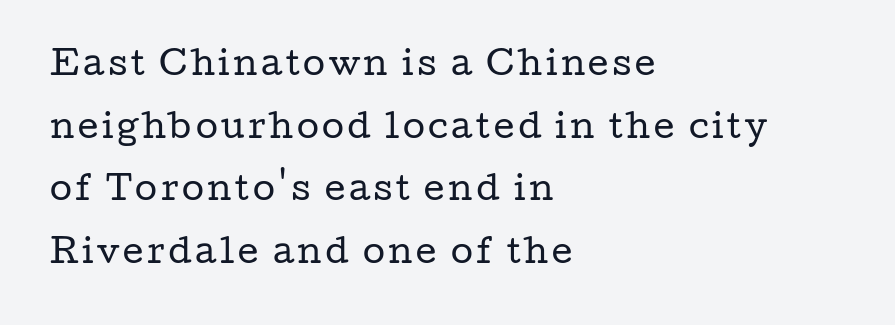
The image shows 32 px regular-weight, wide serif type, upright; set left-aligned, loose line spacing (1.96x), not underlined; low stroke contrast and a medium x-height.
